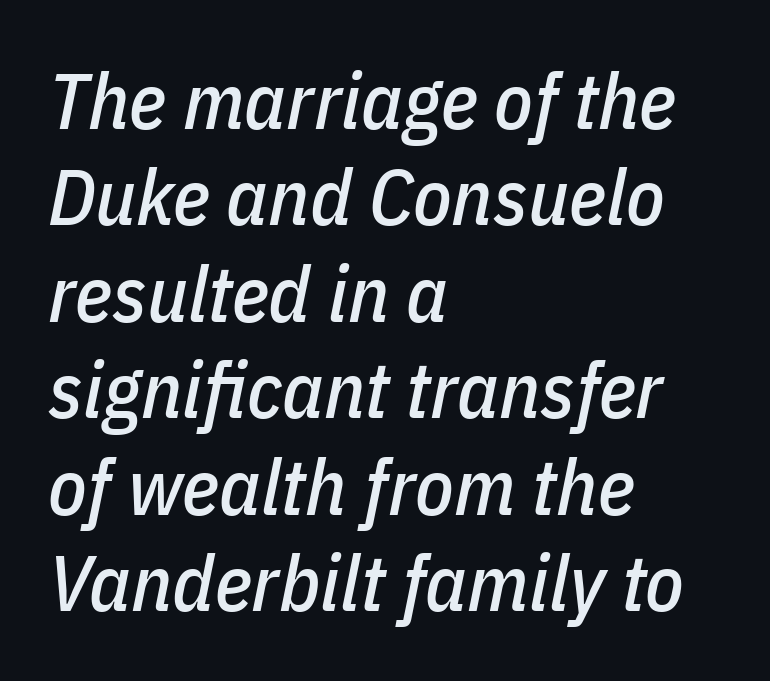
Notice how the stems are inclined rather than vertical — that's the hallmark of italics. Rule under the text: the space is simply empty. Teacher's note: observe the even left margin — that is flush-left alignment. Proportional: the letters do not fall into vertical columns. Inter-character spacing is left at the font's built-in metrics.
